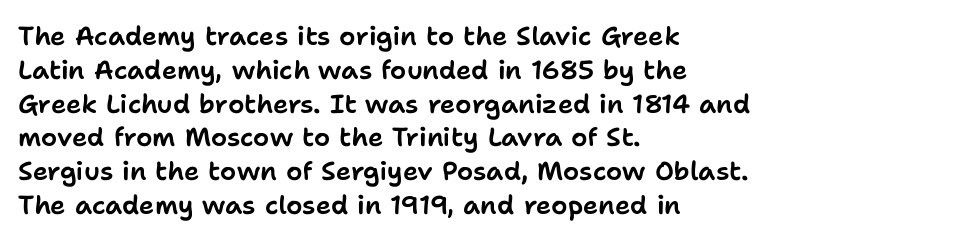
The ragged edge is on the right, which tells us the setting is flush left. How would I describe the line gaps? Plain and ordinary. This is the regular roman posture of the typeface. Only glyphs here, with clear space below each row.
